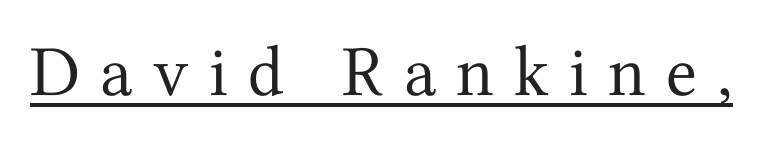
The image shows 72 px regular-weight serif type, upright; set unusually wide letter spacing (+0.28 em), underlined; medium stroke contrast and a medium x-height.
